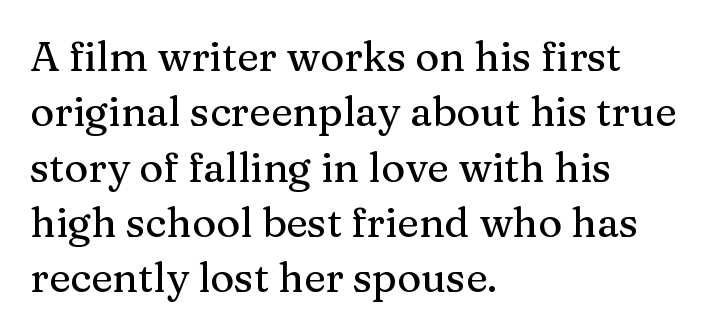
The image shows 41 px serif type, upright; set left-aligned, normal line spacing (1.35x), normal letter spacing, not underlined; medium stroke contrast and a medium x-height.
